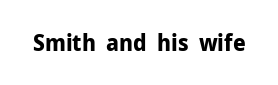
The image shows 23 px bold type, upright; set normal letter spacing, not underlined.
